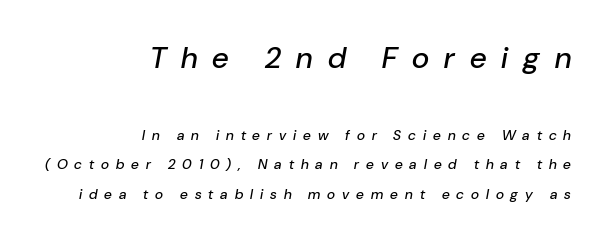
The image shows 30 px text type, italic (leaning right); set right-aligned, loose line spacing (2.12x), unusually wide letter spacing (+0.5 em), not underlined; the first (top) block is 2.14x larger; low stroke contrast and a medium x-height.
